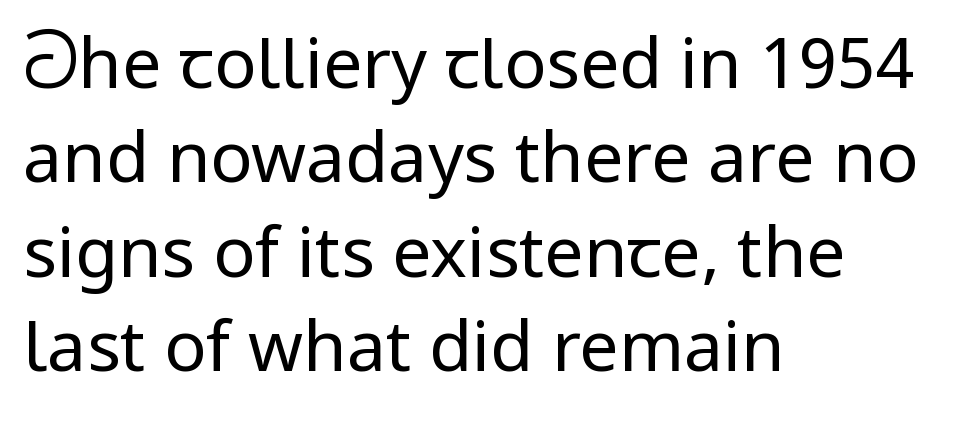
Q: Is the text bold? A: No.
Q: Is the text italic (slanted)? A: No, it is upright.
Q: Is the typeface a serif or a sans-serif typeface? A: Sans-serif.
Q: Is the text underlined? A: No.
Q: How is the paragraph aligned? A: Left-aligned.
Q: Is the spacing between letters normal or unusually wide? A: Normal.
Q: Is the spacing between lines tight, normal or loose? A: Normal.
Q: Width (condensed, normal, or wide)? A: Normal.
Q: Stroke contrast? A: Low.
Q: x-height? A: Medium.
Q: Monospaced? A: No.
